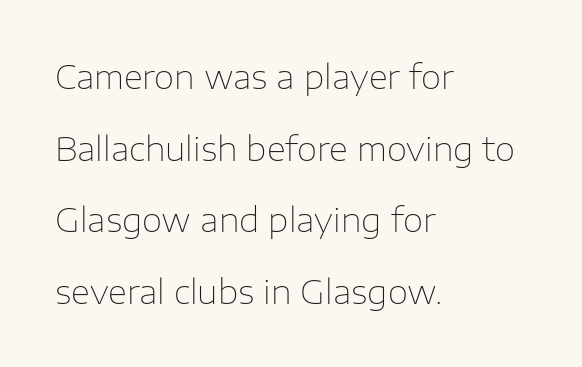
The image shows 33 px thin sans-serif type, upright; set left-aligned, loose line spacing (2.17x), normal letter spacing, not underlined; low stroke contrast and a medium x-height.
